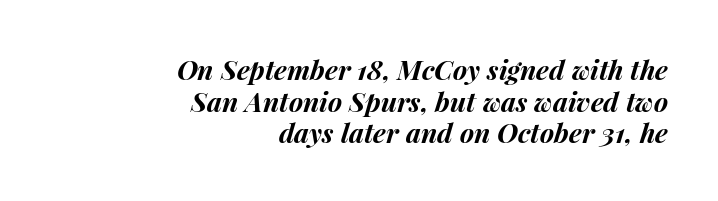
{"italic": "yes", "lean": "right", "slant_degrees": 15, "bold": "yes", "underline": "no", "align": "right", "line_spacing_ratio": 1.17, "letter_spacing": "normal", "letter_spacing_em": 0.0, "glyph_px": 27}
